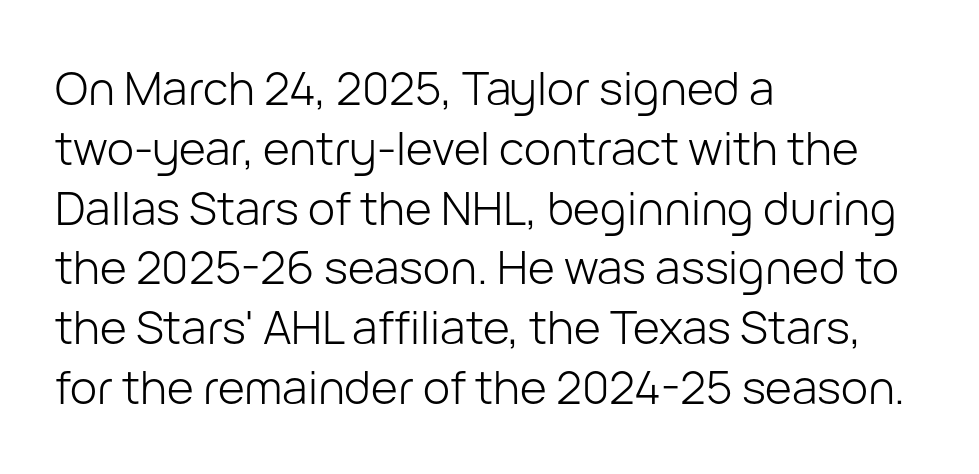
{"serif": "no", "italic": "no", "bold": "no", "weight": "light", "width": "normal", "stroke_contrast": "low", "x_height": "medium", "monospaced": "no", "underline": "no", "align": "left", "line_spacing": "normal", "line_spacing_ratio": 1.3, "letter_spacing": "normal", "letter_spacing_em": 0.0, "glyph_px": 46}
